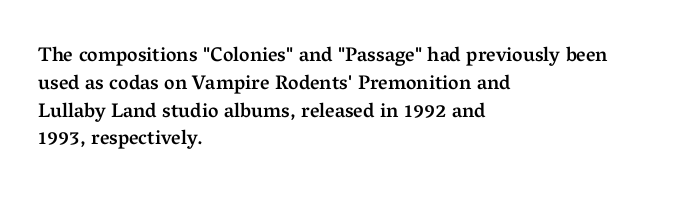
Q: Is the text bold? A: Semi-bold.
Q: Is the text italic (slanted)? A: No, it is upright.
Q: Is the text underlined? A: No.
Q: How is the paragraph aligned? A: Left-aligned.
Q: Is the spacing between letters normal or unusually wide? A: Normal.
Q: Is the spacing between lines tight, normal or loose? A: Normal.
